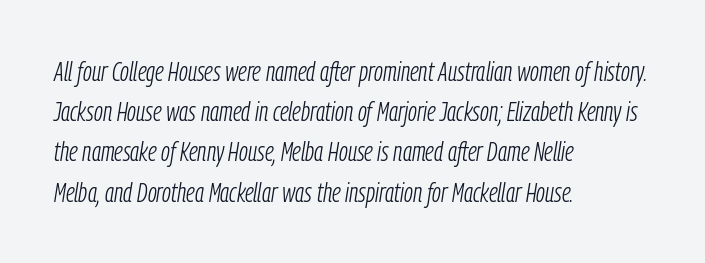
Q: Is the text bold? A: No.
Q: Is the text italic (slanted)? A: Yes, it leans right by about 9 degrees.
Q: Is the text underlined? A: No.
Q: How is the paragraph aligned? A: Left-aligned.
Q: Is the spacing between letters normal or unusually wide? A: Normal.
Q: Is the spacing between lines tight, normal or loose? A: Normal.
